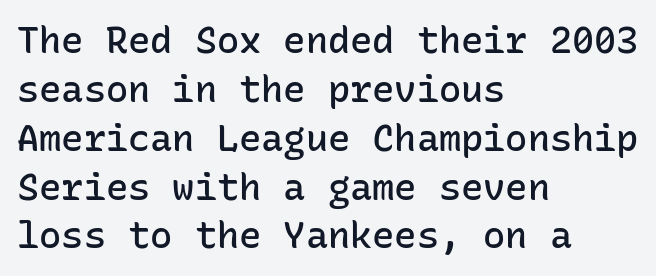
Q: Is the text bold? A: Semi-bold.
Q: Is the text italic (slanted)? A: No, it is upright.
Q: Is the typeface a serif or a sans-serif typeface? A: Sans-serif.
Q: Is the text underlined? A: No.
Q: How is the paragraph aligned? A: Left-aligned.
Q: Is the spacing between letters normal or unusually wide? A: Normal.
Q: Is the spacing between lines tight, normal or loose? A: Normal.
Q: Width (condensed, normal, or wide)? A: Normal.
Q: Stroke contrast? A: Low.
Q: x-height? A: Medium.
Q: Monospaced? A: Yes.
